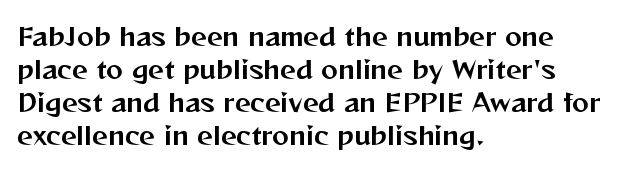
Q: Is the text italic (slanted)? A: No, it is upright.
Q: Is the text underlined? A: No.
Q: How is the paragraph aligned? A: Left-aligned.
Q: Is the spacing between letters normal or unusually wide? A: Normal.
Q: Is the spacing between lines tight, normal or loose? A: Normal.
